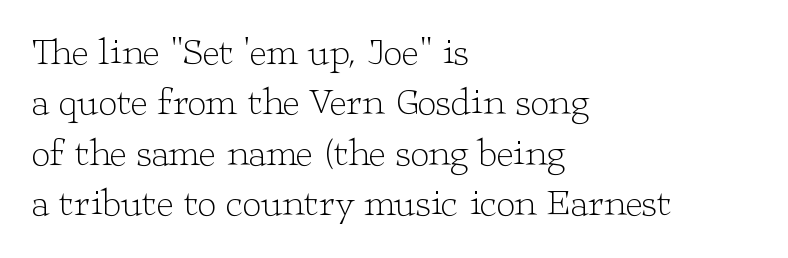
Q: Is the text bold? A: No.
Q: Is the text italic (slanted)? A: No, it is upright.
Q: Is the typeface a serif or a sans-serif typeface? A: Serif.
Q: Is the text underlined? A: No.
Q: How is the paragraph aligned? A: Left-aligned.
Q: Is the spacing between letters normal or unusually wide? A: Normal.
Q: Is the spacing between lines tight, normal or loose? A: Normal.
Q: Width (condensed, normal, or wide)? A: Wide.
Q: Stroke contrast? A: Low.
Q: x-height? A: Medium.
Q: Monospaced? A: No.
